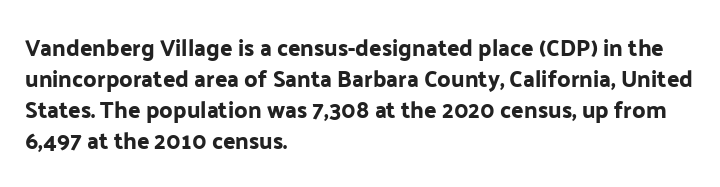
{"italic": "no", "underline": "no", "align": "left", "line_spacing": "normal", "line_spacing_ratio": 1.35, "letter_spacing": "normal", "letter_spacing_em": 0.0, "glyph_px": 23}
